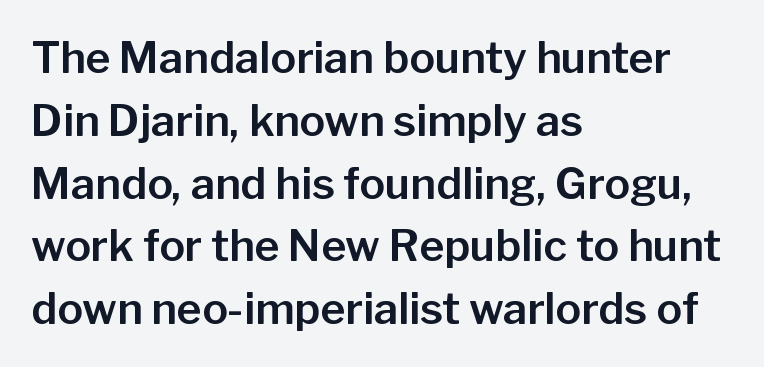
Just letters on the line, the space beneath them empty. Which margin do the lines hug? The left one — the right edge is uneven. A roman cut, with each character standing at attention. Character widths vary here, with narrow letters taking less room than wide ones.
